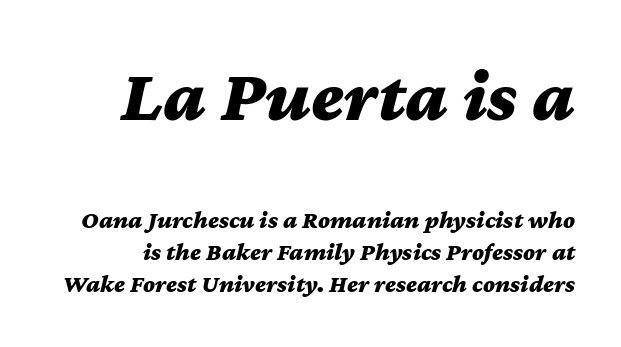
Q: Is the text bold? A: Yes.
Q: Is the text italic (slanted)? A: Yes, it leans right by about 12 degrees.
Q: Is the text underlined? A: No.
Q: Is the spacing between letters normal or unusually wide? A: Normal.
Q: Is the spacing between lines tight, normal or loose? A: Normal.
Q: Which block of text is set in a larger size, the first (top) or the second (bottom)? A: The first (top) one.
Q: Width (condensed, normal, or wide)? A: Wide.
Q: Stroke contrast? A: Medium.
Q: x-height? A: Medium.
Q: Monospaced? A: No.
